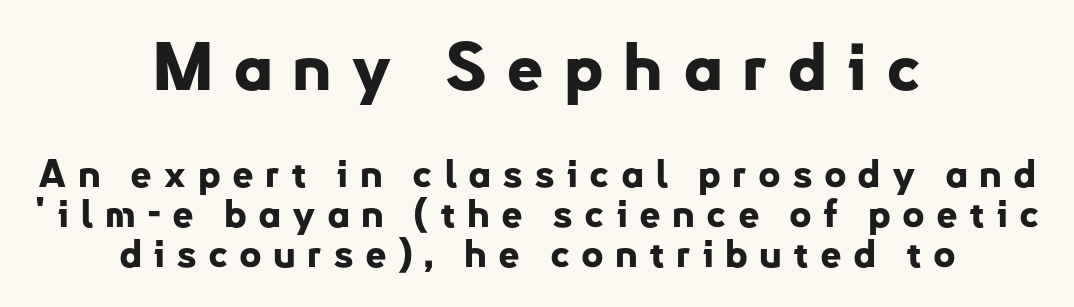
A clean baseline with only descenders dipping below it. Examine the stroke ends and you'll find no serifs. Words appear elongated and porous because spacing is wide. How heavy is the stroke? Heavy — this is a bold. Caption: upper text group enlarged, lower text group reduced.
